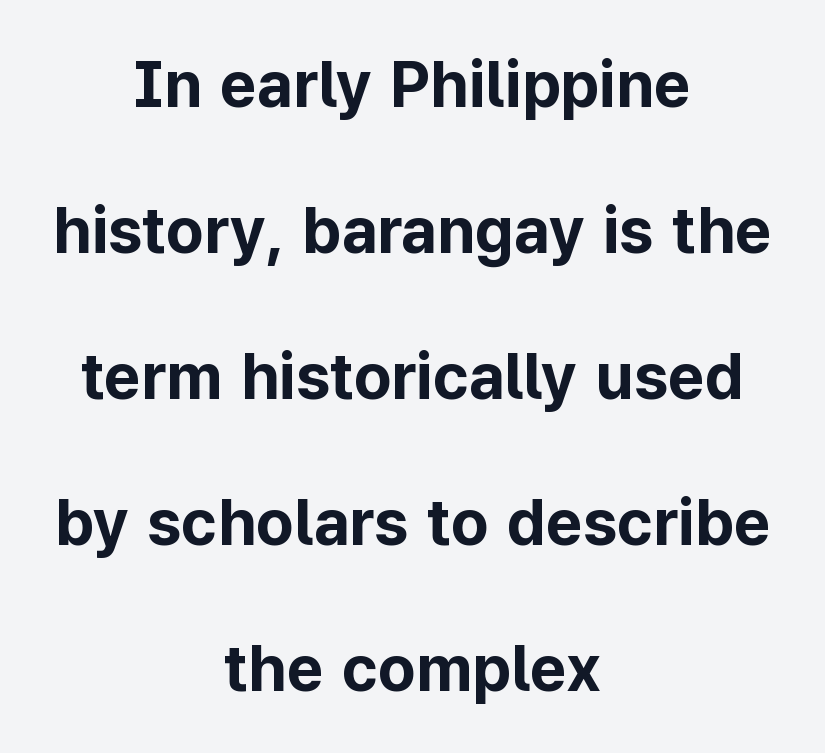
Q: Is the text bold? A: Yes.
Q: Is the text italic (slanted)? A: No, it is upright.
Q: Is the typeface a serif or a sans-serif typeface? A: Sans-serif.
Q: Is the text underlined? A: No.
Q: How is the paragraph aligned? A: Centered.
Q: Is the spacing between letters normal or unusually wide? A: Normal.
Q: Is the spacing between lines tight, normal or loose? A: Loose.
Q: Width (condensed, normal, or wide)? A: Normal.
Q: Stroke contrast? A: Low.
Q: x-height? A: Medium.
Q: Monospaced? A: No.
